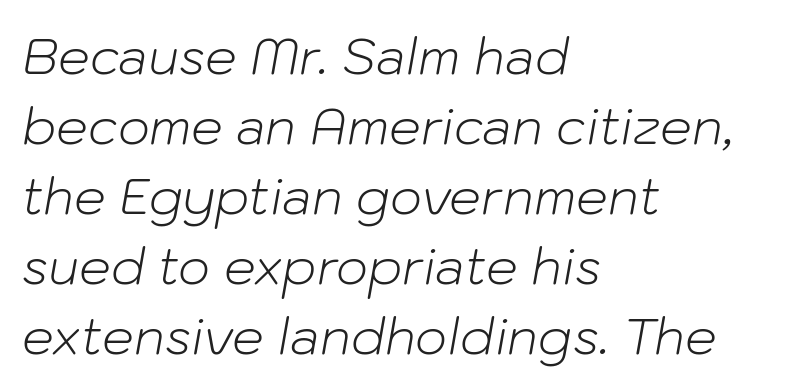
The letters advance in unequal steps, a hallmark of proportional type. The rag falls on the right side of this text block. The text carries the slant typical of an italic or oblique font. Letters rest on an invisible, unmarked baseline. These lines sit exactly where default settings would place them.
